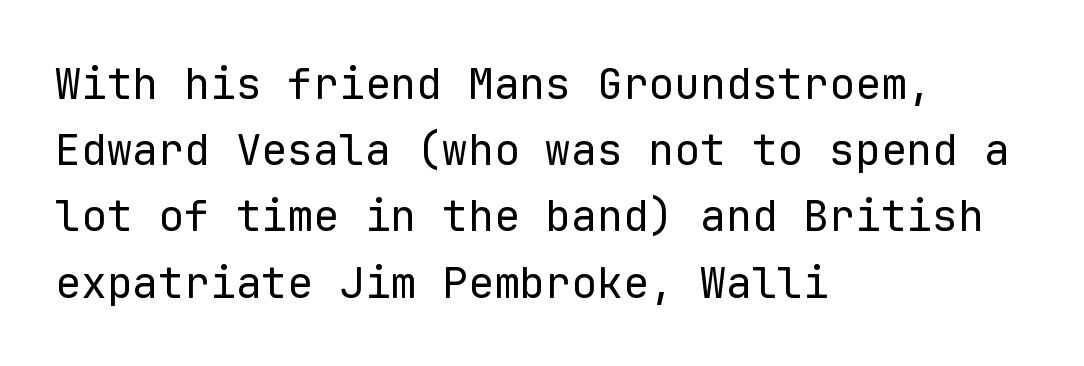
The image shows 43 px regular-weight sans-serif type, upright, monospaced; set left-aligned, normal line spacing (1.54x), normal letter spacing, not underlined; low stroke contrast and a medium x-height.
